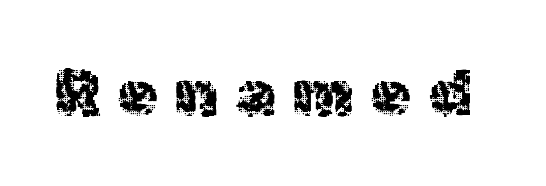
{"serif": "no", "italic": "no", "bold": "no", "weight": "regular", "width": "normal", "x_height": "medium", "monospaced": "no", "underline": "no", "letter_spacing": "wide", "letter_spacing_em": 0.26, "glyph_px": 65}
